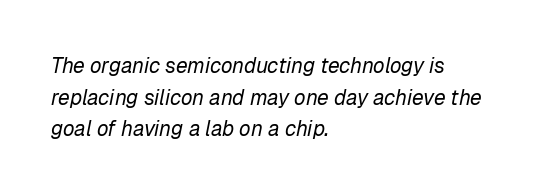
Q: Is the text bold? A: No.
Q: Is the text italic (slanted)? A: Yes, it leans right by about 12 degrees.
Q: Is the text underlined? A: No.
Q: How is the paragraph aligned? A: Left-aligned.
Q: Is the spacing between letters normal or unusually wide? A: Normal.
Q: Is the spacing between lines tight, normal or loose? A: Normal.
